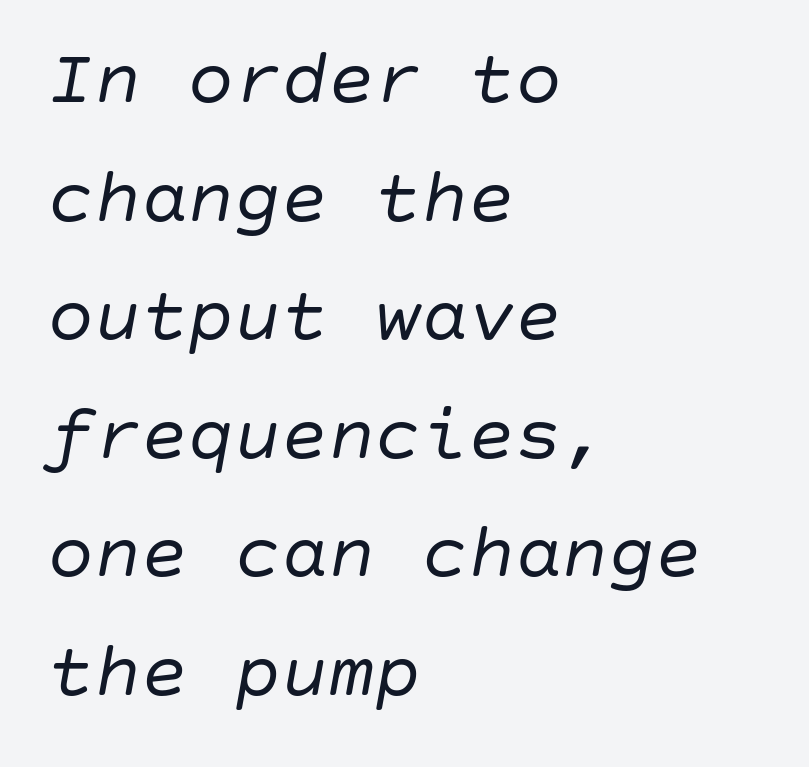
Q: Is the text bold? A: No.
Q: Is the text italic (slanted)? A: Yes, it leans right by about 10 degrees.
Q: Is the text underlined? A: No.
Q: How is the paragraph aligned? A: Left-aligned.
Q: Is the spacing between letters normal or unusually wide? A: Normal.
Q: Is the spacing between lines tight, normal or loose? A: Normal.
Q: Width (condensed, normal, or wide)? A: Normal.
Q: Stroke contrast? A: Low.
Q: x-height? A: Large.
